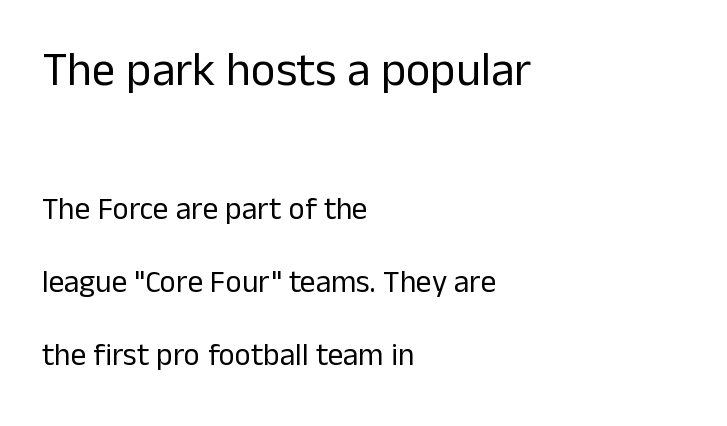
{"serif": "no", "italic": "no", "bold": "no", "weight": "regular", "width": "normal", "stroke_contrast": "low", "x_height": "medium", "monospaced": "no", "underline": "no", "align": "left", "line_spacing": "loose", "line_spacing_ratio": 2.36, "letter_spacing": "normal", "letter_spacing_em": 0.0, "larger_block": "first", "size_ratio": 1.52, "glyph_px": 47}
